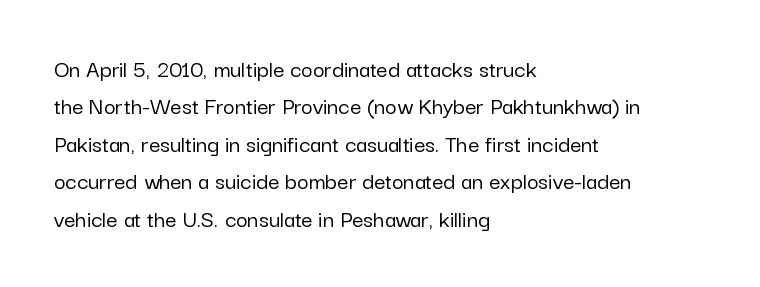
The image shows 25 px text type, upright; set left-aligned, normal line spacing (1.5x), normal letter spacing, not underlined.
